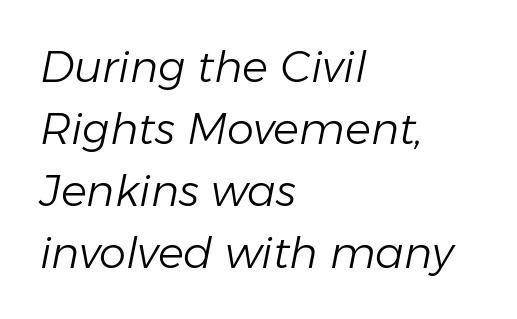
The image shows 43 px light type, italic (leaning right); set left-aligned, normal line spacing (1.44x), normal letter spacing, not underlined; low stroke contrast and a medium x-height.
